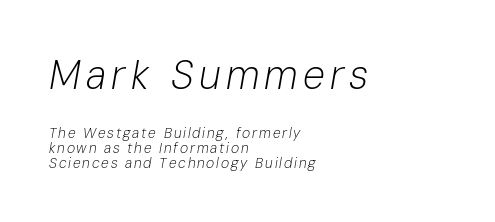
Q: Is the text bold? A: No.
Q: Is the text italic (slanted)? A: Yes, it leans right by about 10 degrees.
Q: Is the text underlined? A: No.
Q: How is the paragraph aligned? A: Left-aligned.
Q: Is the spacing between lines tight, normal or loose? A: Tight.
Q: Which block of text is set in a larger size, the first (top) or the second (bottom)? A: The first (top) one.
Q: Width (condensed, normal, or wide)? A: Normal.
Q: Stroke contrast? A: Low.
Q: x-height? A: Medium.
Q: Monospaced? A: No.
